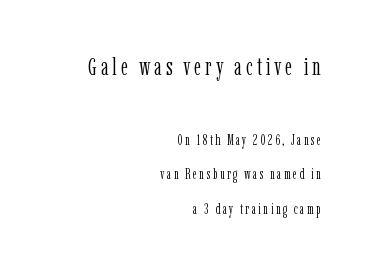
Q: Is the text bold? A: No.
Q: Is the text italic (slanted)? A: No, it is upright.
Q: Is the text underlined? A: No.
Q: How is the paragraph aligned? A: Right-aligned.
Q: Is the spacing between lines tight, normal or loose? A: Loose.
Q: Which block of text is set in a larger size, the first (top) or the second (bottom)? A: The first (top) one.
